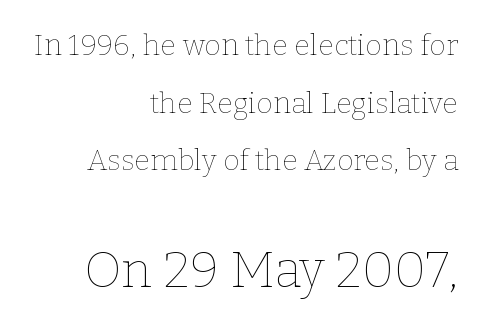
{"italic": "no", "bold": "no", "weight": "thin", "width": "normal", "stroke_contrast": "low", "x_height": "medium", "monospaced": "no", "underline": "no", "align": "right", "line_spacing": "loose", "line_spacing_ratio": 1.99, "letter_spacing": "normal", "letter_spacing_em": 0.0, "larger_block": "second", "size_ratio": 1.72, "glyph_px": 50}
